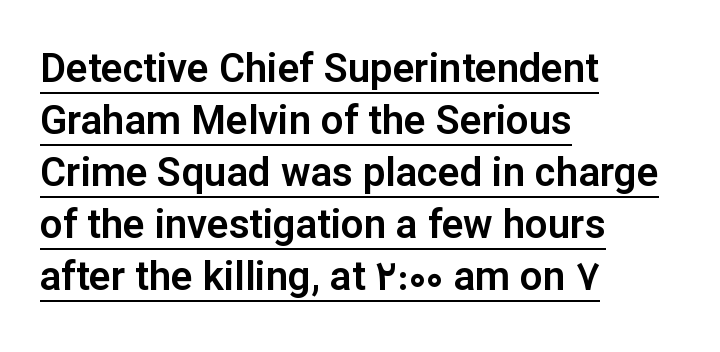
Q: Is the text italic (slanted)? A: No, it is upright.
Q: Is the typeface a serif or a sans-serif typeface? A: Sans-serif.
Q: Is the text underlined? A: Yes.
Q: How is the paragraph aligned? A: Left-aligned.
Q: Is the spacing between letters normal or unusually wide? A: Normal.
Q: Is the spacing between lines tight, normal or loose? A: Normal.
Q: Width (condensed, normal, or wide)? A: Normal.
Q: Stroke contrast? A: Low.
Q: x-height? A: Medium.
Q: Monospaced? A: No.
